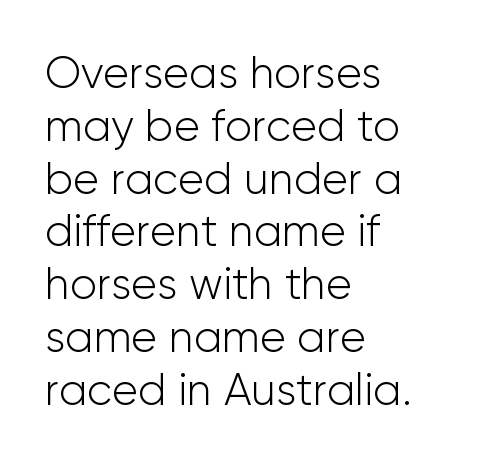
The area under the type is left untouched. The specimen reads as upright at a glance. The paragraph shown leans on its left margin. Compared with a typical body face, this is equally light or lighter still. Tracking value appears to be zero — textbook default spacing. The face used here is proportionally spaced, like ordinary book or web type.
